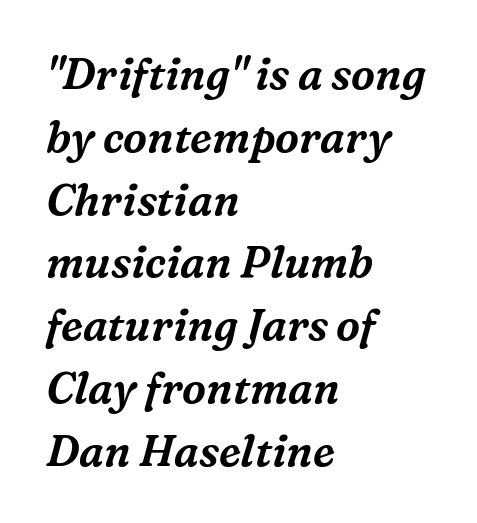
{"serif": "yes", "italic": "yes", "lean": "right", "slant_degrees": 16, "width": "normal", "stroke_contrast": "medium", "x_height": "medium", "monospaced": "no", "underline": "no", "align": "left", "line_spacing": "normal", "line_spacing_ratio": 1.46, "letter_spacing": "normal", "letter_spacing_em": 0.0, "glyph_px": 43}
